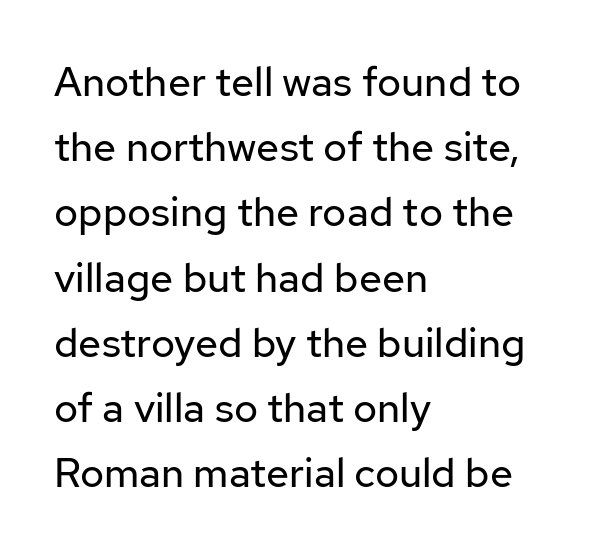
Q: Is the text bold? A: No.
Q: Is the text italic (slanted)? A: No, it is upright.
Q: Is the typeface a serif or a sans-serif typeface? A: Sans-serif.
Q: Is the text underlined? A: No.
Q: How is the paragraph aligned? A: Left-aligned.
Q: Is the spacing between letters normal or unusually wide? A: Normal.
Q: Is the spacing between lines tight, normal or loose? A: Normal.
Q: Width (condensed, normal, or wide)? A: Normal.
Q: Stroke contrast? A: Low.
Q: x-height? A: Medium.
Q: Monospaced? A: No.
